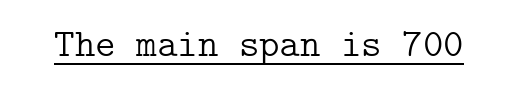
Q: Is the text bold? A: No.
Q: Is the text italic (slanted)? A: No, it is upright.
Q: Is the typeface a serif or a sans-serif typeface? A: Serif.
Q: Is the text underlined? A: Yes.
Q: Is the spacing between letters normal or unusually wide? A: Normal.
Q: Width (condensed, normal, or wide)? A: Normal.
Q: Stroke contrast? A: Low.
Q: x-height? A: Medium.
